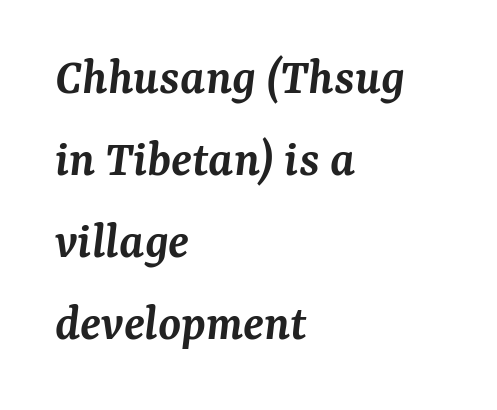
The image shows 52 px semibold serif type, italic (leaning right); set left-aligned, normal line spacing (1.58x), normal letter spacing, not underlined; medium stroke contrast and a medium x-height.
